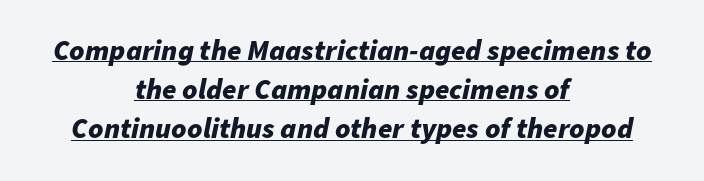
The image shows 29 px bold type, italic (leaning right); set centered, normal line spacing (1.35x), normal letter spacing, underlined; low stroke contrast and a medium x-height.
